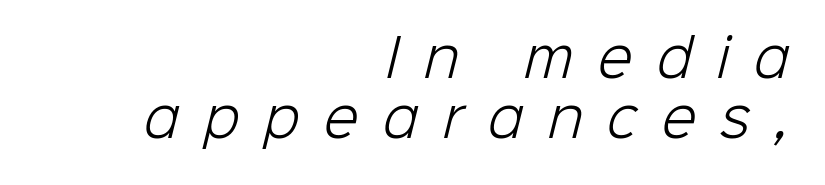
{"serif": "no", "bold": "no", "weight": "light", "width": "normal", "stroke_contrast": "low", "x_height": "medium", "monospaced": "no", "underline": "no", "align": "right", "line_spacing_ratio": 1.18, "letter_spacing": "wide", "letter_spacing_em": 0.48, "glyph_px": 51}
